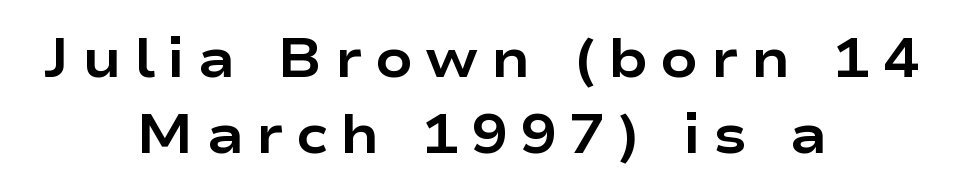
{"serif": "no", "italic": "no", "bold": "yes", "weight": "bold", "width": "wide", "stroke_contrast": "low", "x_height": "medium", "monospaced": "no", "underline": "no", "align": "center", "line_spacing": "normal", "line_spacing_ratio": 1.39, "letter_spacing": "wide", "letter_spacing_em": 0.22, "glyph_px": 55}
